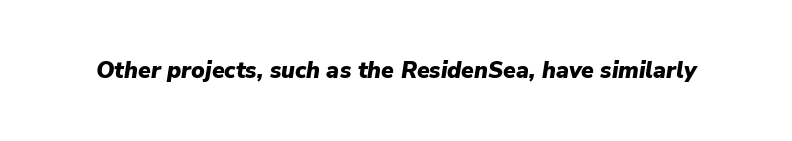
Q: Is the text bold? A: Yes.
Q: Is the text italic (slanted)? A: Yes, it leans right by about 9 degrees.
Q: Is the text underlined? A: No.
Q: Is the spacing between letters normal or unusually wide? A: Normal.
